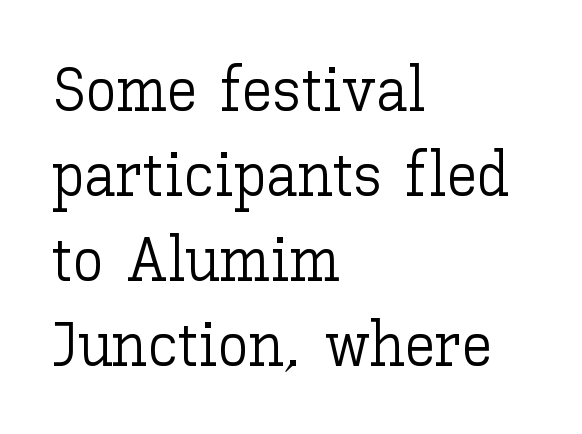
{"italic": "no", "bold": "no", "weight": "light", "width": "normal", "stroke_contrast": "low", "x_height": "medium", "monospaced": "no", "underline": "no", "align": "left", "line_spacing": "normal", "line_spacing_ratio": 1.37, "letter_spacing": "normal", "letter_spacing_em": 0.0, "glyph_px": 62}
